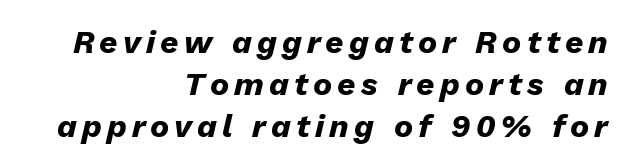
{"italic": "yes", "lean": "right", "slant_degrees": 13, "bold": "yes", "weight": "heavy", "width": "normal", "stroke_contrast": "low", "x_height": "medium", "monospaced": "no", "underline": "no", "align": "right", "line_spacing": "normal", "line_spacing_ratio": 1.32, "glyph_px": 32}
